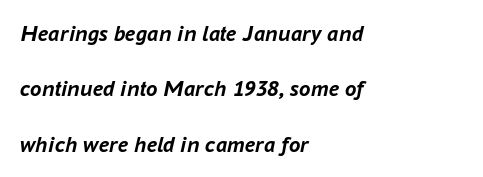
{"italic": "yes", "lean": "right", "slant_degrees": 16, "bold": "yes", "underline": "no", "align": "left", "line_spacing": "loose", "line_spacing_ratio": 2.41, "letter_spacing": "normal", "letter_spacing_em": 0.0, "glyph_px": 23}
